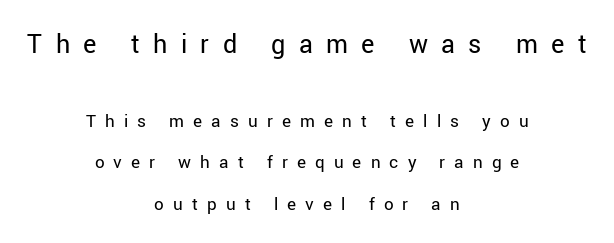
The more generous point size was reserved for the upper chunk. The letters stand upright; this is a roman face. Nobody drew a line under any word here. This sample is center-justified, so both line endings float freely.
